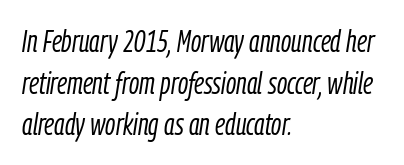
Spacing verdict: proportional, widths tailored to each character. The rendering applies a slant to the glyphs. Tracking value appears to be zero — textbook default spacing. This rendering uses left alignment, leaving the right contour irregular. Plain, unruled lines of type. The strokes carry an ordinary text weight at most.
